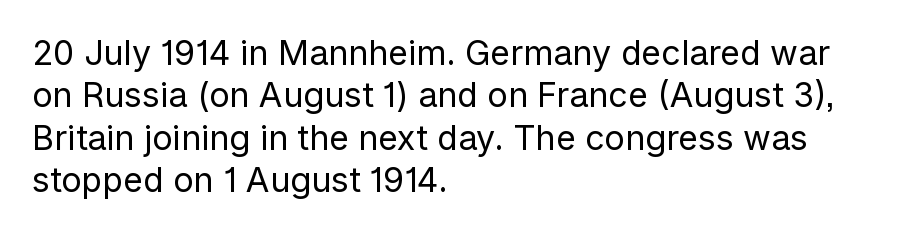
The image shows 34 px regular-weight sans-serif type, upright; set left-aligned, normal line spacing (1.25x), normal letter spacing, not underlined; low stroke contrast and a medium x-height.
